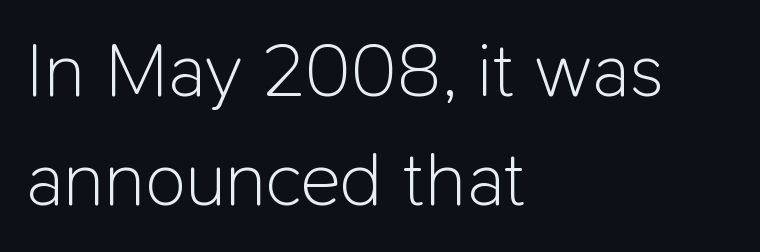
Q: Is the text bold? A: No.
Q: Is the text italic (slanted)? A: No, it is upright.
Q: Is the typeface a serif or a sans-serif typeface? A: Sans-serif.
Q: Is the text underlined? A: No.
Q: How is the paragraph aligned? A: Left-aligned.
Q: Is the spacing between letters normal or unusually wide? A: Normal.
Q: Is the spacing between lines tight, normal or loose? A: Normal.
Q: Width (condensed, normal, or wide)? A: Normal.
Q: Stroke contrast? A: Low.
Q: x-height? A: Medium.
Q: Monospaced? A: No.
